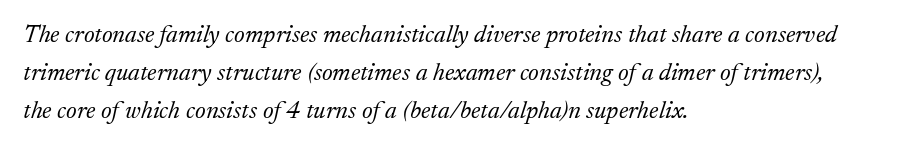
Q: Is the text bold? A: No.
Q: Is the text italic (slanted)? A: Yes, it leans right by about 17 degrees.
Q: Is the text underlined? A: No.
Q: How is the paragraph aligned? A: Left-aligned.
Q: Is the spacing between letters normal or unusually wide? A: Normal.
Q: Is the spacing between lines tight, normal or loose? A: Normal.
